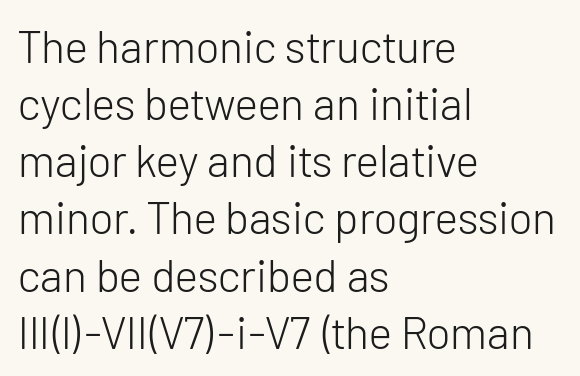
Spacing verdict: proportional, widths tailored to each character. Quick note: not italic, upright. No heavy texture on the line: the type isn't bold. Typeset ragged right — the left edge is the straight one. The tracking reads as untouched default to a designer's eye.
